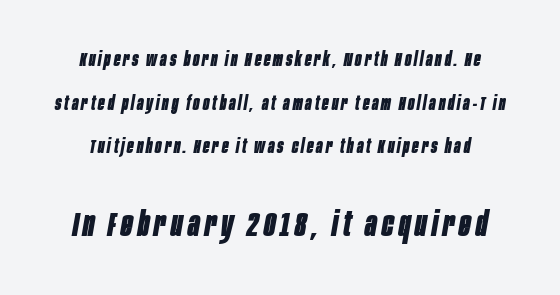
The emphasis by scale lands on block number two, below. Look at the stroke-to-counter ratio: heavy, a bold. Each letter keeps its own natural width here, so spacing adapts to shape. The baseline area is clear.
